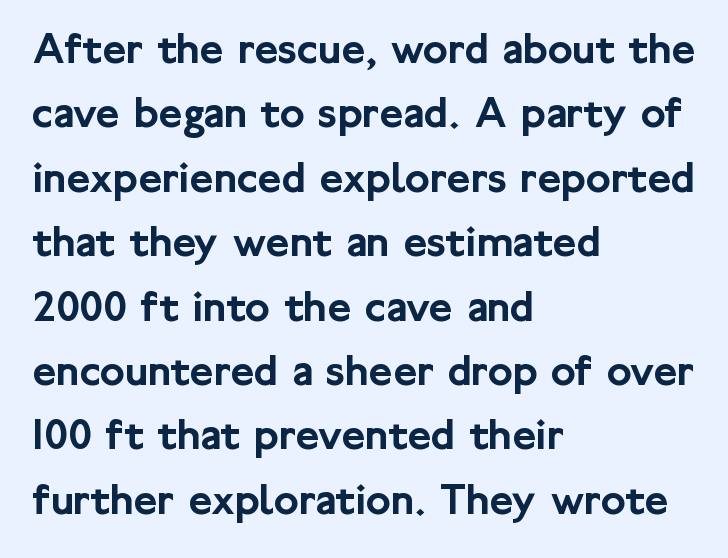
The image shows 46 px sans-serif type, upright; set left-aligned, normal line spacing (1.4x), normal letter spacing, not underlined; low stroke contrast and a medium x-height.
